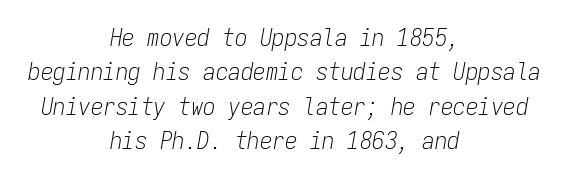
Q: Is the text bold? A: No.
Q: Is the text italic (slanted)? A: Yes, it leans right by about 9 degrees.
Q: Is the text underlined? A: No.
Q: How is the paragraph aligned? A: Centered.
Q: Is the spacing between letters normal or unusually wide? A: Normal.
Q: Is the spacing between lines tight, normal or loose? A: Normal.
